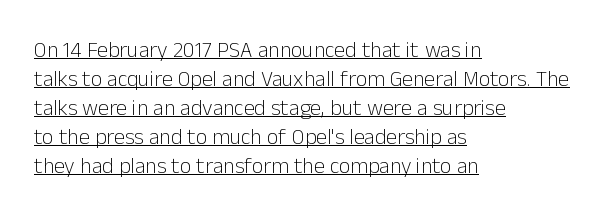
Q: Is the text bold? A: No.
Q: Is the text italic (slanted)? A: No, it is upright.
Q: Is the text underlined? A: Yes.
Q: How is the paragraph aligned? A: Left-aligned.
Q: Is the spacing between letters normal or unusually wide? A: Normal.
Q: Is the spacing between lines tight, normal or loose? A: Normal.
